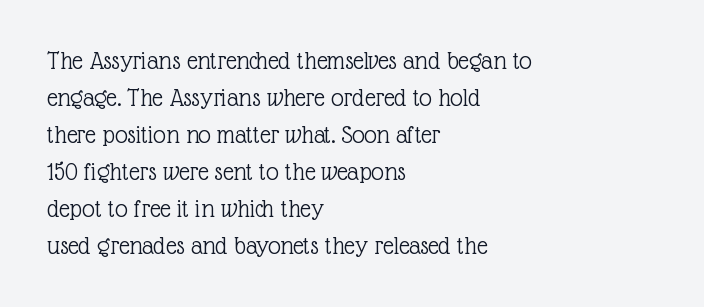
{"italic": "no", "bold": "no", "underline": "no", "align": "left", "line_spacing": "normal", "line_spacing_ratio": 1.42, "letter_spacing": "normal", "letter_spacing_em": 0.0, "glyph_px": 26}
